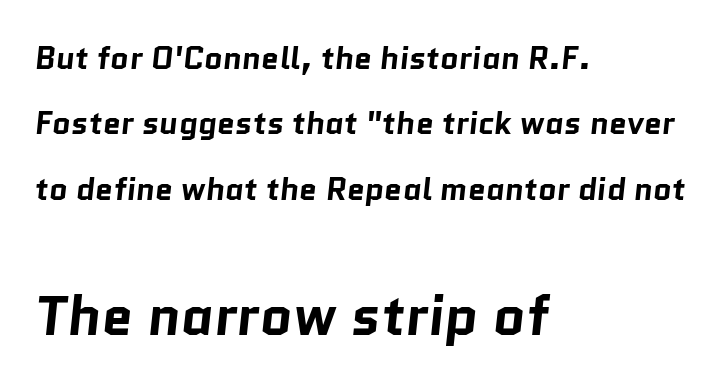
The image shows 56 px bold sans-serif type; set left-aligned, loose line spacing (2.04x), normal letter spacing, not underlined; the second (bottom) block is 1.75x larger; low stroke contrast and a medium x-height.
